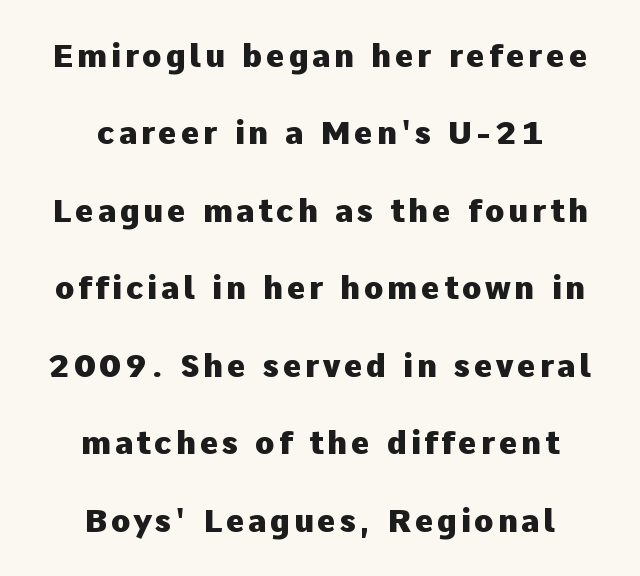
Horizontal bands of white between lines are thick stripes. Descenders are the only things crossing below the line. Style check: upright. You could not count columns in this text — the font is proportionally spaced.
